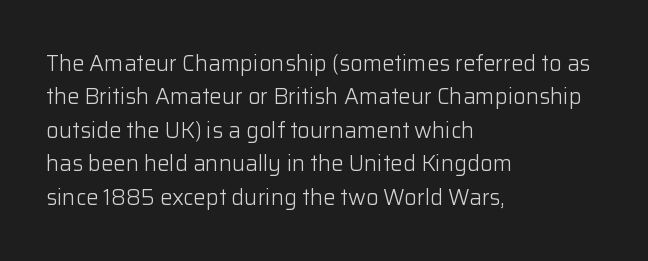
The image shows 22 px text type, upright; set left-aligned, normal line spacing (1.52x), normal letter spacing, not underlined.
